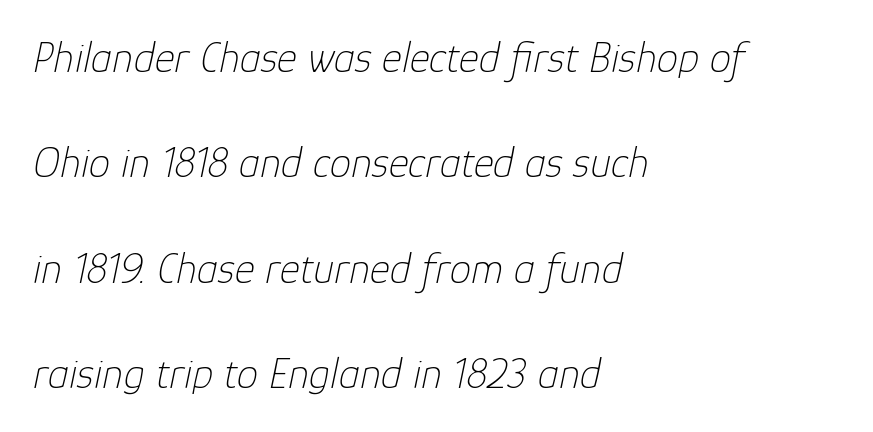
{"italic": "yes", "lean": "right", "slant_degrees": 12, "bold": "no", "weight": "thin", "width": "normal", "stroke_contrast": "low", "x_height": "medium", "monospaced": "no", "underline": "no", "align": "left", "line_spacing": "loose", "line_spacing_ratio": 2.45, "letter_spacing": "normal", "letter_spacing_em": 0.0, "glyph_px": 43}
